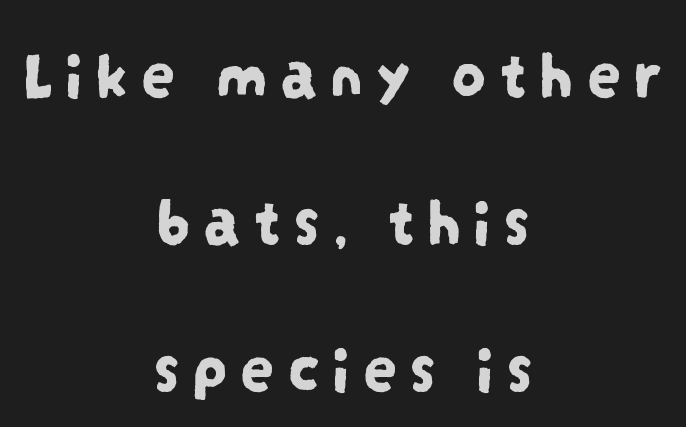
{"serif": "no", "width": "condensed", "stroke_contrast": "low", "x_height": "large", "monospaced": "no", "underline": "no", "align": "center", "line_spacing": "loose", "line_spacing_ratio": 2.13, "glyph_px": 69}
